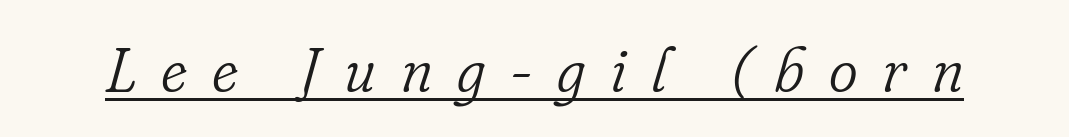
The typography opts for an oblique posture over an upright one. The glyphs in this specimen are seriffed. A typesetter would call this proportional, since set widths differ per character. This rendering widens character spacing well past its baseline value.
